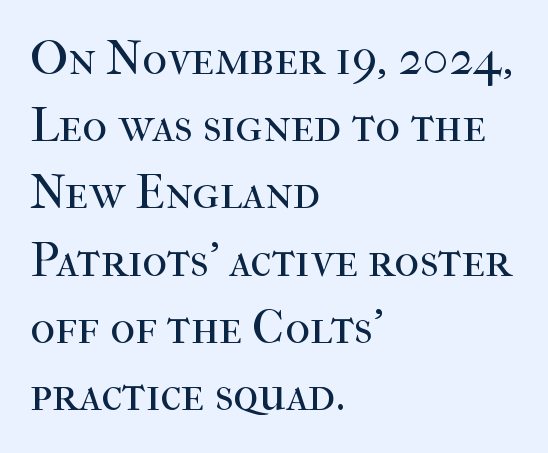
Q: Is the text bold? A: No.
Q: Is the text italic (slanted)? A: No, it is upright.
Q: Is the typeface a serif or a sans-serif typeface? A: Serif.
Q: Is the text underlined? A: No.
Q: How is the paragraph aligned? A: Left-aligned.
Q: Is the spacing between letters normal or unusually wide? A: Normal.
Q: Is the spacing between lines tight, normal or loose? A: Normal.
Q: Width (condensed, normal, or wide)? A: Normal.
Q: Stroke contrast? A: High.
Q: x-height? A: Medium.
Q: Monospaced? A: No.
